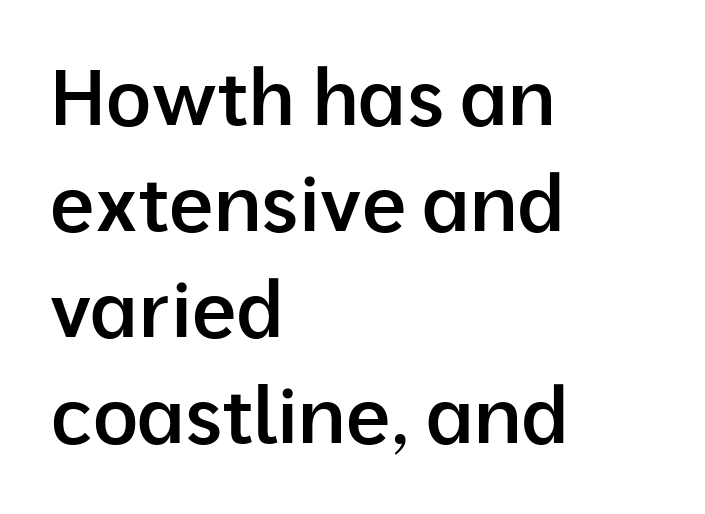
Q: Is the text bold? A: Semi-bold.
Q: Is the text italic (slanted)? A: No, it is upright.
Q: Is the typeface a serif or a sans-serif typeface? A: Sans-serif.
Q: Is the text underlined? A: No.
Q: How is the paragraph aligned? A: Left-aligned.
Q: Is the spacing between letters normal or unusually wide? A: Normal.
Q: Is the spacing between lines tight, normal or loose? A: Normal.
Q: Width (condensed, normal, or wide)? A: Normal.
Q: Stroke contrast? A: Low.
Q: x-height? A: Medium.
Q: Monospaced? A: No.
